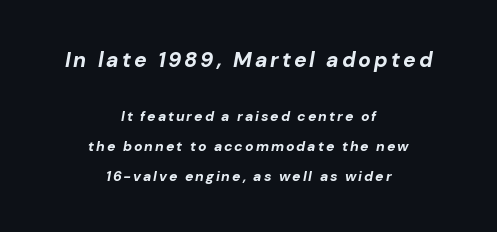
The first block has been scaled up relative to the second. Underlining? Definitely not there. You could fit nearly another row in the gap between these rows. Slanted lettering throughout. The face used here has the dense, thick strokes of a bold. The compositor balanced each line on the midline.
